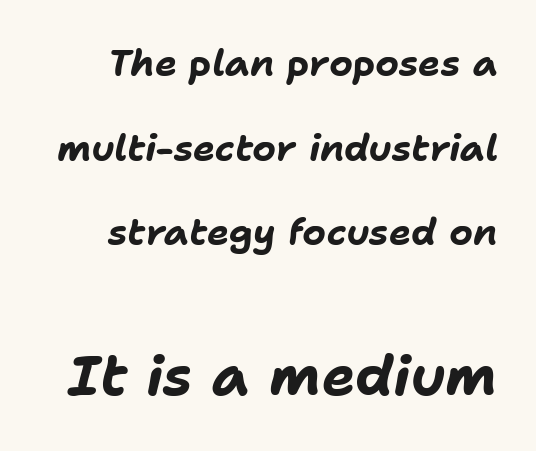
Q: Is the text bold? A: Yes.
Q: Is the text italic (slanted)? A: Yes, it leans right by about 11 degrees.
Q: Is the text underlined? A: No.
Q: How is the paragraph aligned? A: Right-aligned.
Q: Is the spacing between letters normal or unusually wide? A: Normal.
Q: Is the spacing between lines tight, normal or loose? A: Loose.
Q: Which block of text is set in a larger size, the first (top) or the second (bottom)? A: The second (bottom) one.
Q: Width (condensed, normal, or wide)? A: Normal.
Q: Stroke contrast? A: Low.
Q: x-height? A: Medium.
Q: Monospaced? A: No.
